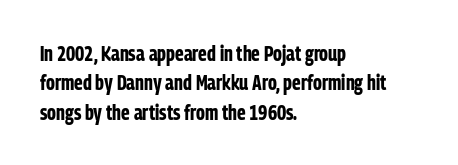
{"italic": "no", "bold": "yes", "underline": "no", "align": "left", "line_spacing": "normal", "line_spacing_ratio": 1.4, "letter_spacing": "normal", "letter_spacing_em": 0.0, "glyph_px": 21}
